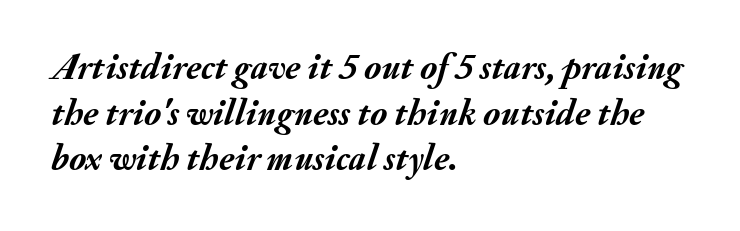
Looks like regular typesetting: each glyph gets only the width it needs. The rows are spaced the way most documents space them. Is the type slanted? Yes — the strokes lean at a clear angle. The passage shown is not underscored anywhere.
